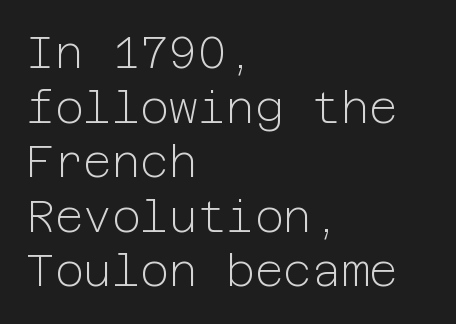
Q: Is the text bold? A: No.
Q: Is the text italic (slanted)? A: No, it is upright.
Q: Is the typeface a serif or a sans-serif typeface? A: Sans-serif.
Q: Is the text underlined? A: No.
Q: How is the paragraph aligned? A: Left-aligned.
Q: Is the spacing between letters normal or unusually wide? A: Normal.
Q: Width (condensed, normal, or wide)? A: Normal.
Q: Stroke contrast? A: Low.
Q: x-height? A: Medium.
